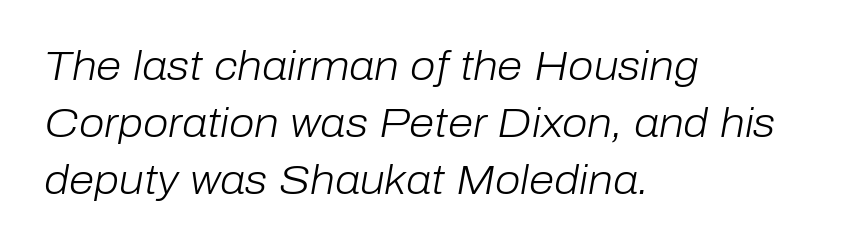
Q: Is the text bold? A: No.
Q: Is the text italic (slanted)? A: Yes, it leans right by about 10 degrees.
Q: Is the text underlined? A: No.
Q: How is the paragraph aligned? A: Left-aligned.
Q: Is the spacing between letters normal or unusually wide? A: Normal.
Q: Is the spacing between lines tight, normal or loose? A: Normal.
Q: Width (condensed, normal, or wide)? A: Normal.
Q: Stroke contrast? A: Low.
Q: x-height? A: Medium.
Q: Monospaced? A: No.
